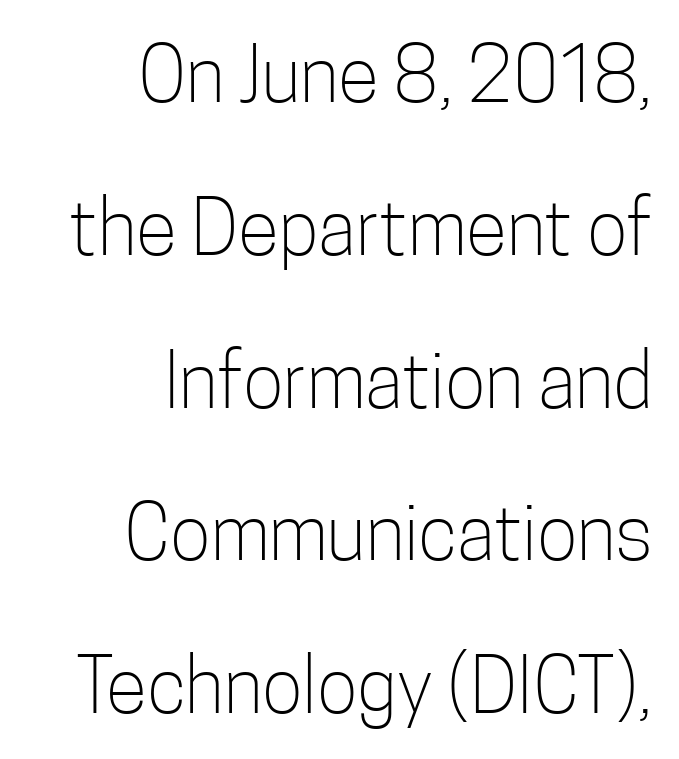
Q: Is the text bold? A: No.
Q: Is the text italic (slanted)? A: No, it is upright.
Q: Is the typeface a serif or a sans-serif typeface? A: Sans-serif.
Q: Is the text underlined? A: No.
Q: How is the paragraph aligned? A: Right-aligned.
Q: Is the spacing between letters normal or unusually wide? A: Normal.
Q: Is the spacing between lines tight, normal or loose? A: Loose.
Q: Width (condensed, normal, or wide)? A: Condensed.
Q: Stroke contrast? A: Low.
Q: x-height? A: Medium.
Q: Monospaced? A: No.
